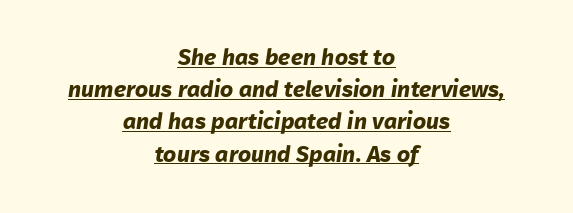
The image shows 23 px bold type; set centered, normal line spacing (1.4x), normal letter spacing, underlined.
